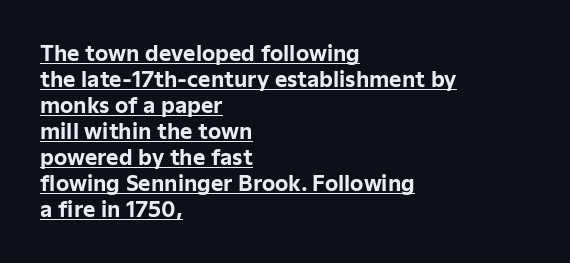
{"italic": "no", "bold": "yes", "underline": "yes", "align": "left", "line_spacing_ratio": 1.24, "letter_spacing": "normal", "letter_spacing_em": 0.0, "glyph_px": 21}
